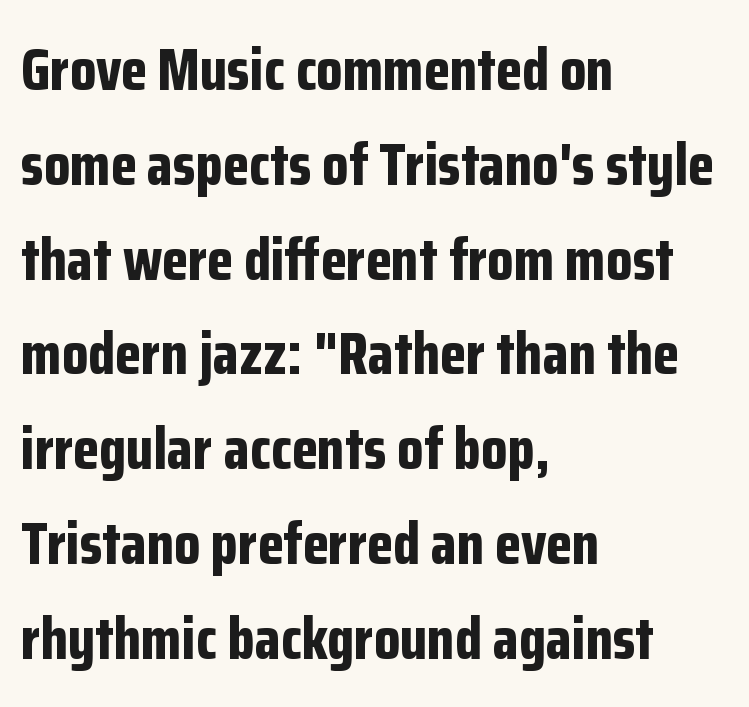
The image shows 60 px bold, condensed sans-serif type, upright; set left-aligned, normal line spacing (1.58x), normal letter spacing, not underlined; low stroke contrast and a medium x-height.
